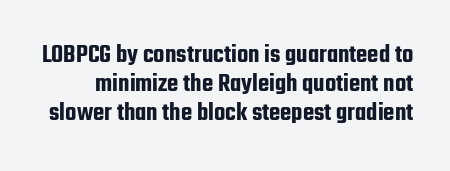
Check under the words: just untouched page. These lines keep a tight, regular rhythm from letter to letter. The lines are packed closely together with very little leading. Notice how the stems are strictly vertical — no italics here.
